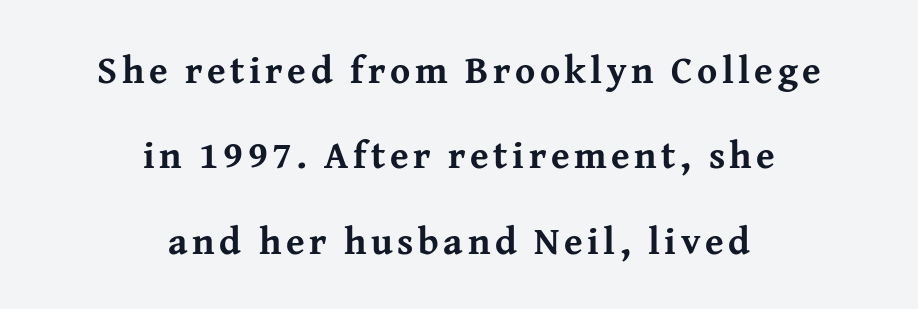
{"serif": "yes", "italic": "no", "bold": "yes", "weight": "bold", "width": "normal", "stroke_contrast": "medium", "x_height": "medium", "monospaced": "no", "underline": "no", "align": "center", "line_spacing": "loose", "line_spacing_ratio": 2.25, "glyph_px": 38}
